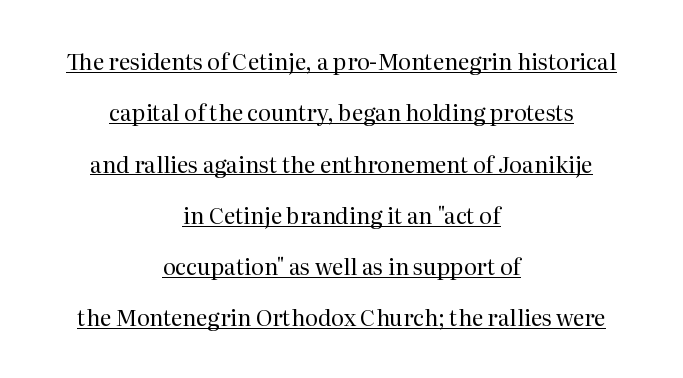
{"italic": "no", "bold": "no", "underline": "yes", "align": "center", "line_spacing": "loose", "line_spacing_ratio": 2.33, "letter_spacing": "normal", "letter_spacing_em": 0.0, "glyph_px": 22}
